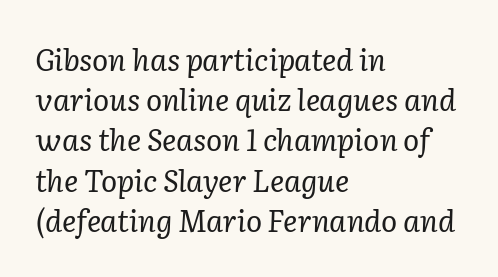
{"serif": "yes", "italic": "yes", "lean": "right", "slant_degrees": 2, "bold": "no", "weight": "regular", "width": "normal", "stroke_contrast": "low", "x_height": "medium", "monospaced": "no", "underline": "no", "align": "left", "line_spacing": "normal", "line_spacing_ratio": 1.34, "letter_spacing": "normal", "letter_spacing_em": 0.0, "glyph_px": 30}
